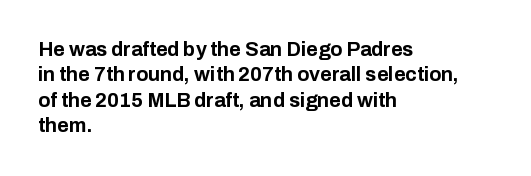
The image shows 20 px bold type, upright; set left-aligned, normal line spacing (1.27x), normal letter spacing, not underlined.
